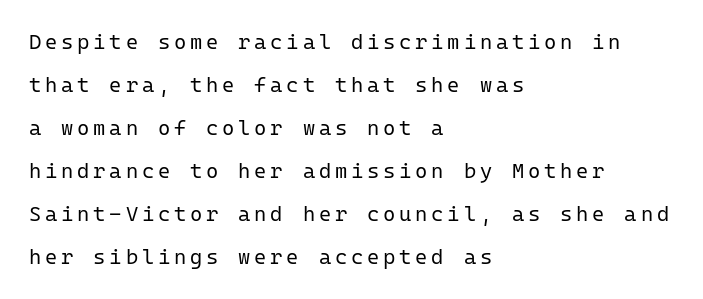
Vertical stems look standard width or narrower in stroke. Alignment: flush left. The passage shown is not underscored anywhere. Is there any slant? The stems are plumb.
